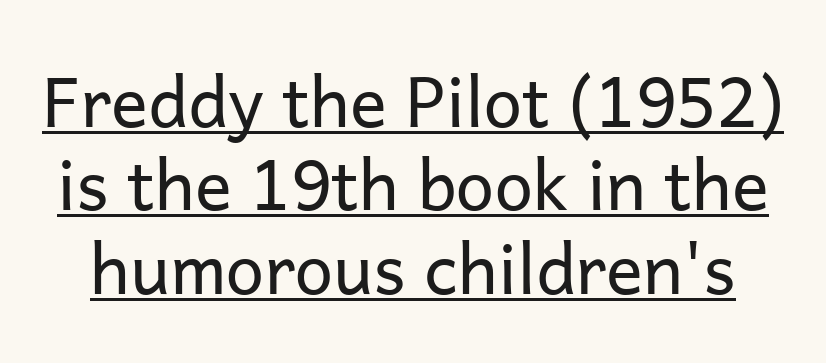
{"serif": "no", "italic": "no", "bold": "no", "weight": "regular", "width": "normal", "stroke_contrast": "low", "x_height": "medium", "monospaced": "no", "underline": "yes", "line_spacing_ratio": 1.21, "letter_spacing": "normal", "letter_spacing_em": 0.0, "glyph_px": 69}
